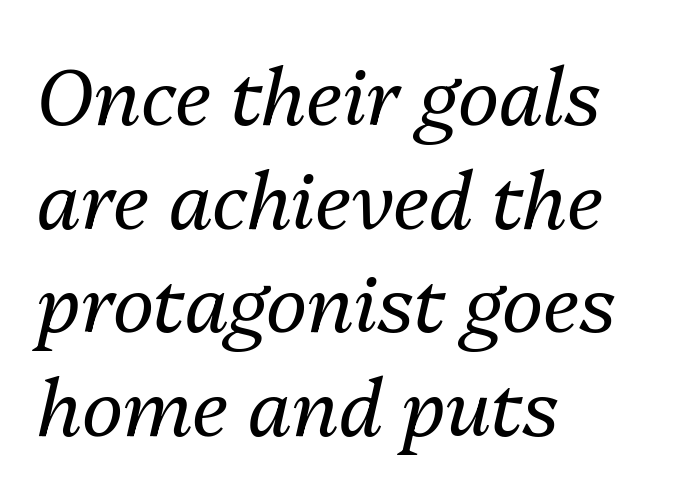
Q: Is the text bold? A: No.
Q: Is the text italic (slanted)? A: Yes, it leans right by about 13 degrees.
Q: Is the text underlined? A: No.
Q: How is the paragraph aligned? A: Left-aligned.
Q: Is the spacing between letters normal or unusually wide? A: Normal.
Q: Is the spacing between lines tight, normal or loose? A: Normal.
Q: Width (condensed, normal, or wide)? A: Normal.
Q: Stroke contrast? A: Medium.
Q: x-height? A: Medium.
Q: Monospaced? A: No.
